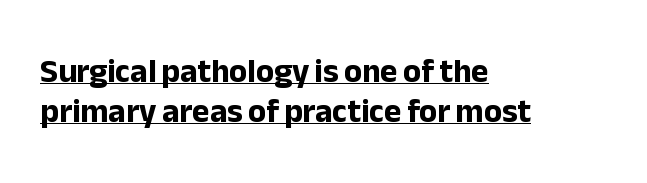
{"serif": "no", "italic": "no", "bold": "yes", "weight": "bold", "width": "normal", "stroke_contrast": "low", "x_height": "medium", "monospaced": "no", "underline": "yes", "align": "left", "line_spacing_ratio": 1.21, "letter_spacing": "normal", "letter_spacing_em": 0.0, "glyph_px": 33}
